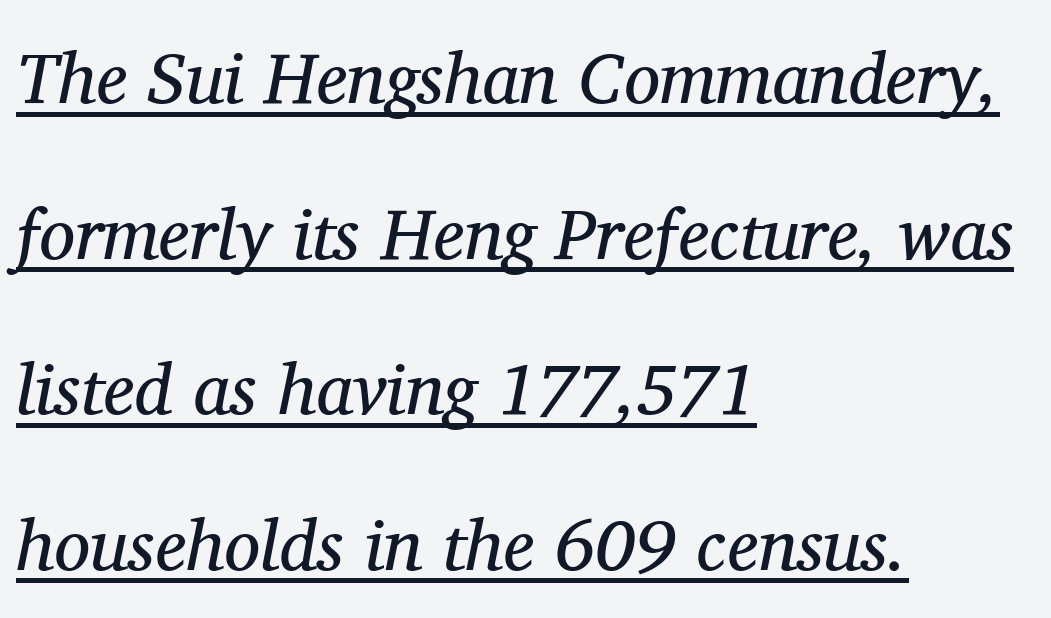
Loosely led — the rows are spread out. Caption: standard tracking, unaltered. A typographer would call this underscored text. The strokes are not fattened; the text isn't bold. Examine the stroke ends and you'll spot serifs.
